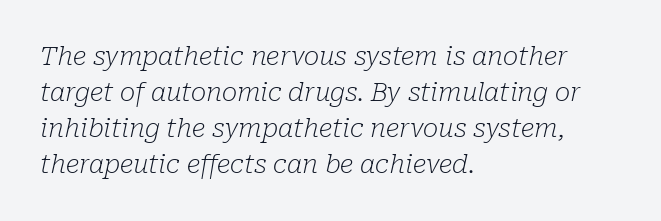
Q: Is the text bold? A: No.
Q: Is the text italic (slanted)? A: Yes, it leans right by about 10 degrees.
Q: Is the text underlined? A: No.
Q: How is the paragraph aligned? A: Left-aligned.
Q: Is the spacing between letters normal or unusually wide? A: Normal.
Q: Is the spacing between lines tight, normal or loose? A: Normal.
